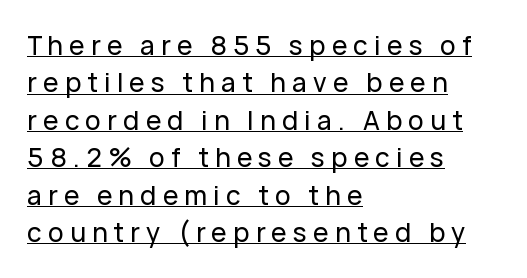
{"italic": "no", "underline": "yes", "align": "left", "line_spacing": "normal", "line_spacing_ratio": 1.44, "letter_spacing": "wide", "letter_spacing_em": 0.24, "glyph_px": 26}
